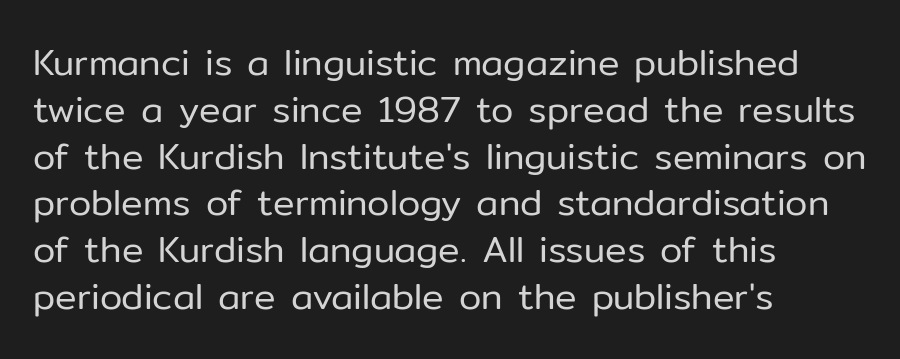
Q: Is the text bold? A: No.
Q: Is the text italic (slanted)? A: No, it is upright.
Q: Is the typeface a serif or a sans-serif typeface? A: Sans-serif.
Q: Is the text underlined? A: No.
Q: How is the paragraph aligned? A: Left-aligned.
Q: Is the spacing between letters normal or unusually wide? A: Normal.
Q: Is the spacing between lines tight, normal or loose? A: Normal.
Q: Width (condensed, normal, or wide)? A: Normal.
Q: Stroke contrast? A: Low.
Q: x-height? A: Medium.
Q: Monospaced? A: No.
